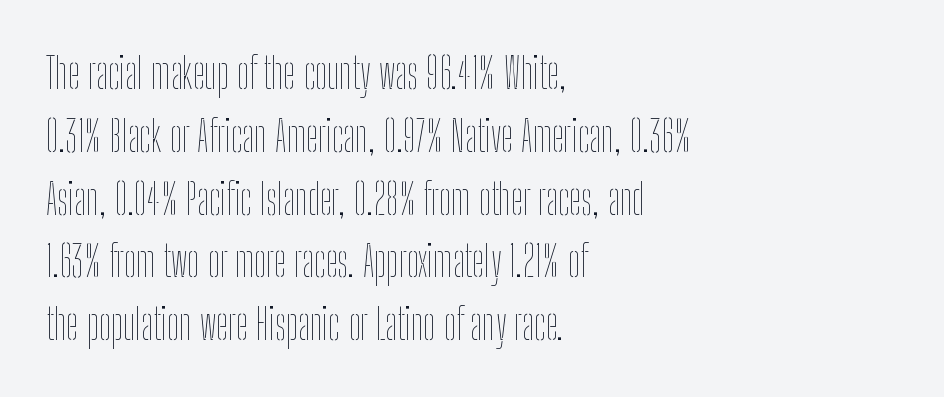
The passage shown has conventional tracking throughout. Letters have the restrained weight of plain body copy at most. You can tell it's not italic because the verticals are truly vertical. The rendering anchors every line to the left-hand side. This block has exactly the height ordinary leading produces. This sample has the flowing, uneven cadence of proportional lettering.
